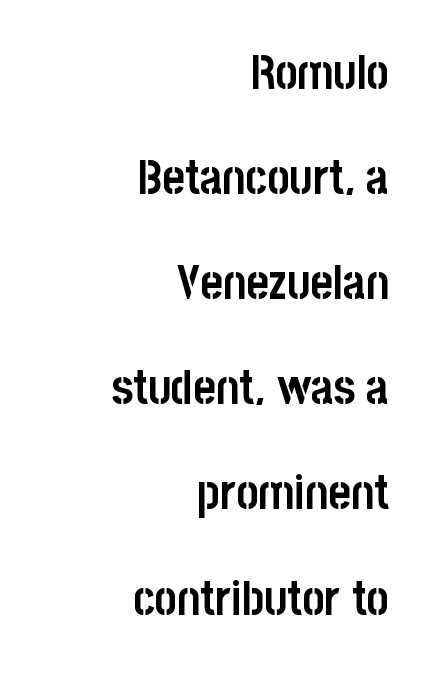
{"serif": "no", "italic": "no", "bold": "yes", "weight": "semibold", "width": "condensed", "stroke_contrast": "low", "x_height": "large", "monospaced": "no", "underline": "no", "align": "right", "line_spacing": "loose", "line_spacing_ratio": 2.19, "letter_spacing": "normal", "letter_spacing_em": 0.0, "glyph_px": 48}
